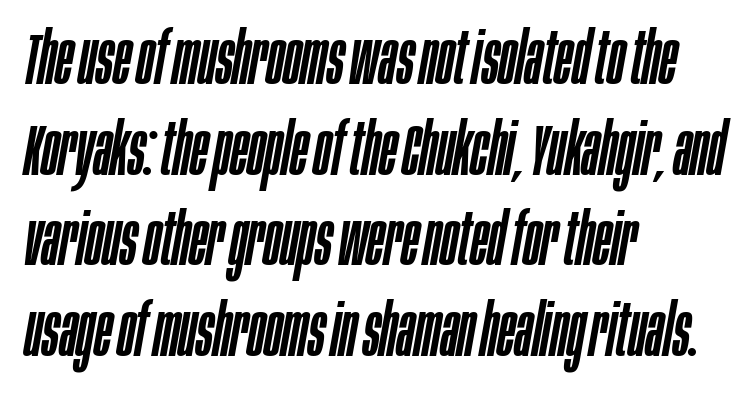
Emphasis-style slanted type is in use. No extra tracking has been applied to these lines. The passage shown is not underscored anywhere. The letters advance in unequal steps, a hallmark of proportional type. Short and long lines alike share a common starting point at left.
